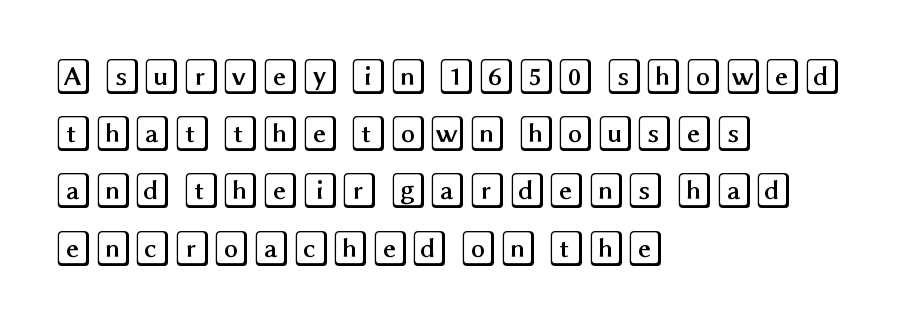
The image shows 36 px wide type, upright; set left-aligned, normal line spacing (1.59x), normal letter spacing, not underlined; a large x-height.
